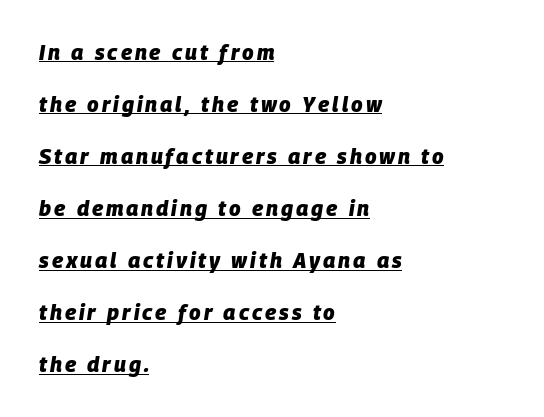
Q: Is the text bold? A: Yes.
Q: Is the text italic (slanted)? A: Yes, it leans right by about 9 degrees.
Q: Is the text underlined? A: Yes.
Q: How is the paragraph aligned? A: Left-aligned.
Q: Is the spacing between lines tight, normal or loose? A: Loose.
